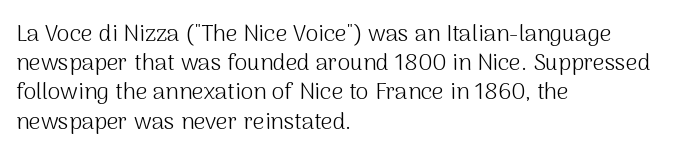
Q: Is the text bold? A: No.
Q: Is the text italic (slanted)? A: No, it is upright.
Q: Is the text underlined? A: No.
Q: How is the paragraph aligned? A: Left-aligned.
Q: Is the spacing between letters normal or unusually wide? A: Normal.
Q: Is the spacing between lines tight, normal or loose? A: Normal.
